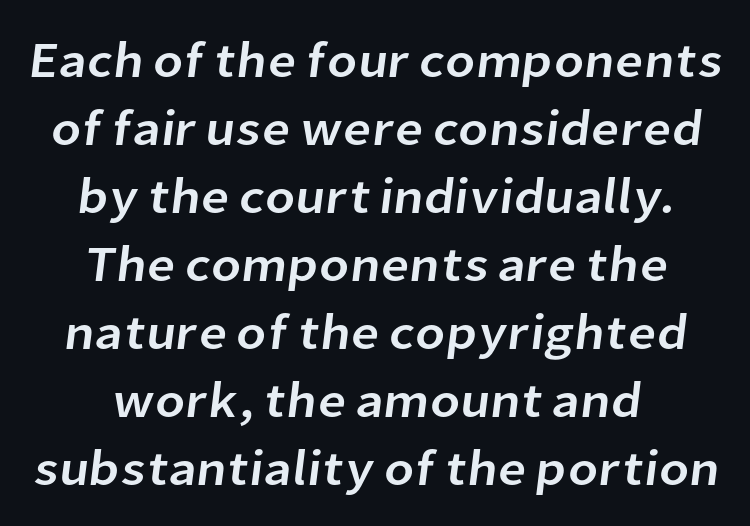
Q: Is the typeface a serif or a sans-serif typeface? A: Sans-serif.
Q: Is the text underlined? A: No.
Q: How is the paragraph aligned? A: Centered.
Q: Is the spacing between letters normal or unusually wide? A: Normal.
Q: Is the spacing between lines tight, normal or loose? A: Normal.
Q: Width (condensed, normal, or wide)? A: Normal.
Q: Stroke contrast? A: Low.
Q: x-height? A: Medium.
Q: Monospaced? A: No.
